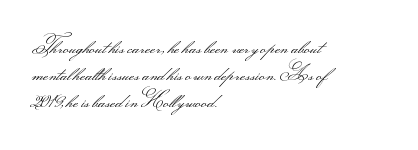
The image shows 20 px text type; set left-aligned, normal line spacing (1.35x), normal letter spacing, not underlined.
